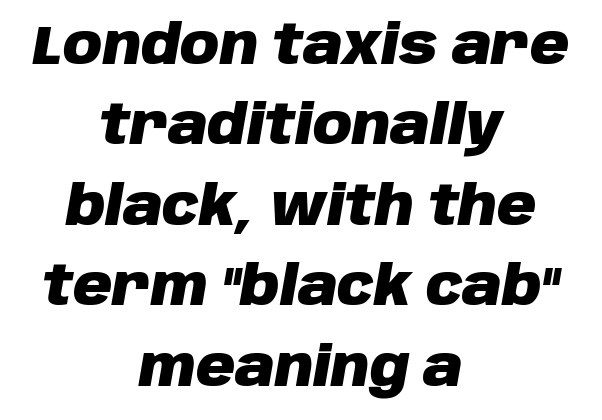
{"italic": "yes", "lean": "right", "slant_degrees": 10, "bold": "yes", "weight": "heavy", "width": "normal", "stroke_contrast": "low", "x_height": "large", "monospaced": "no", "underline": "no", "align": "center", "line_spacing": "normal", "line_spacing_ratio": 1.49, "letter_spacing": "normal", "letter_spacing_em": 0.0, "glyph_px": 54}
